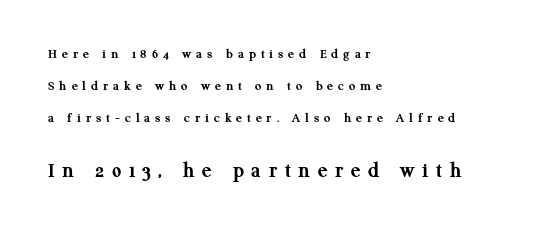
The image shows 22 px bold type, upright; set left-aligned, loose line spacing (2.28x), unusually wide letter spacing (+0.35 em), not underlined; the second (bottom) block is 1.57x larger.
